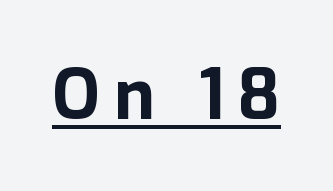
The image shows 69 px bold sans-serif type, upright; set underlined; low stroke contrast and a medium x-height.
